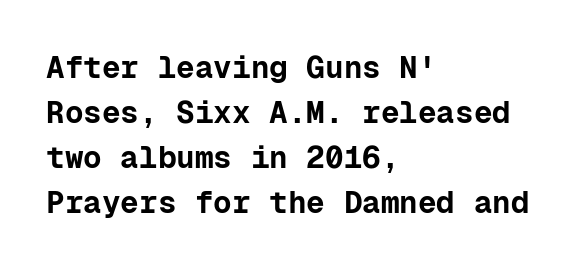
The image shows 31 px bold sans-serif type, upright, monospaced; set left-aligned, normal line spacing (1.45x), normal letter spacing, not underlined; low stroke contrast and a medium x-height.
